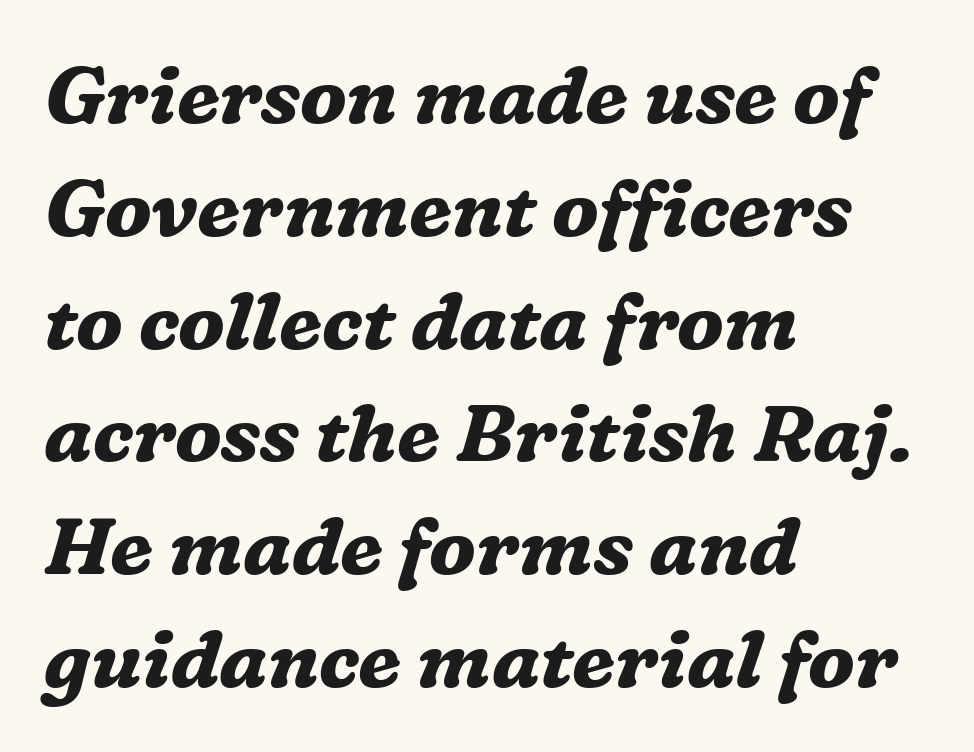
The image shows 80 px bold serif type, italic (leaning right); set left-aligned, normal line spacing (1.41x), normal letter spacing, not underlined; medium stroke contrast and a medium x-height.
